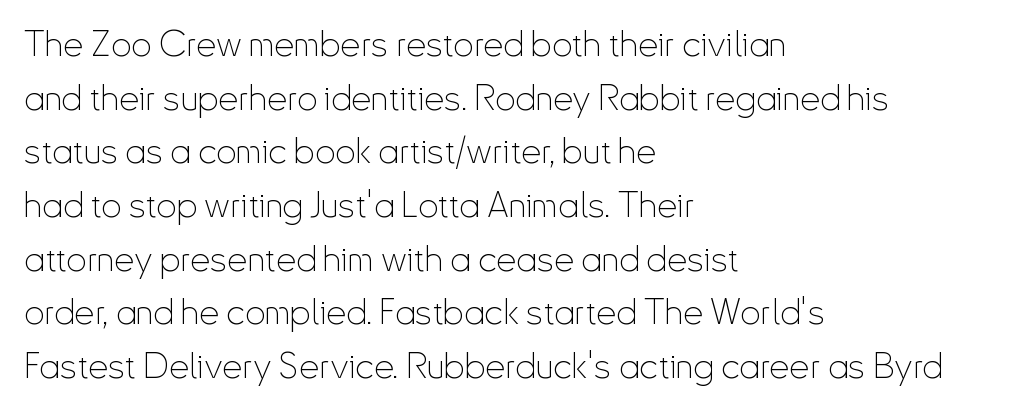
The lines are quadded left. Honestly, the letter spacing is just normal — you wouldn't notice it. The rendering uses natural spacing where letterforms have individual widths. This reads as an unemphasized weight, regular at the heaviest.
